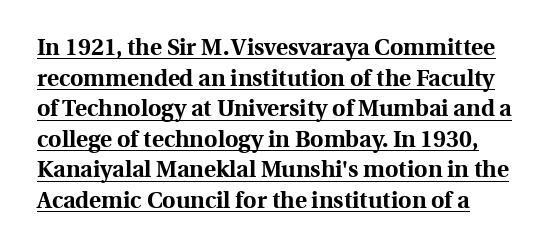
{"italic": "no", "bold": "yes", "underline": "yes", "line_spacing": "normal", "line_spacing_ratio": 1.33, "letter_spacing": "normal", "letter_spacing_em": 0.0, "glyph_px": 23}
